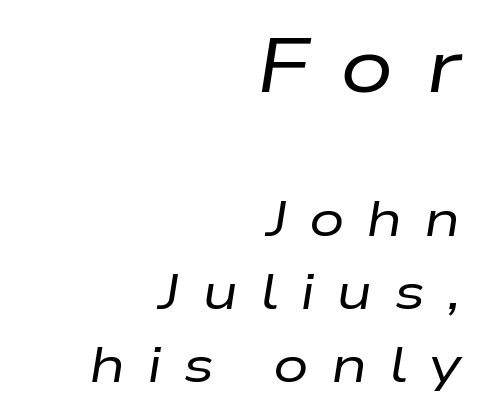
Q: Is the text bold? A: No.
Q: Is the text italic (slanted)? A: Yes, it leans right by about 9 degrees.
Q: Is the text underlined? A: No.
Q: How is the paragraph aligned? A: Right-aligned.
Q: Is the spacing between letters normal or unusually wide? A: Unusually wide.
Q: Is the spacing between lines tight, normal or loose? A: Normal.
Q: Which block of text is set in a larger size, the first (top) or the second (bottom)? A: The first (top) one.
Q: Width (condensed, normal, or wide)? A: Wide.
Q: Stroke contrast? A: Low.
Q: x-height? A: Medium.
Q: Monospaced? A: No.
